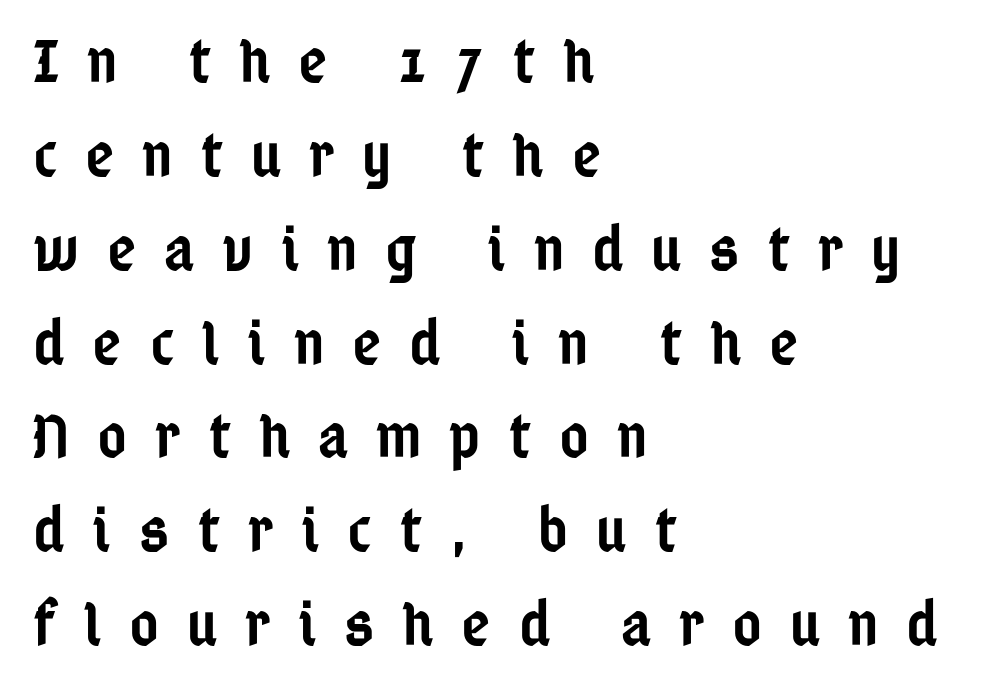
Alignment: flush left. A typesetter would call this proportional, since set widths differ per character. Short note: letters widely spaced. Does the weight exceed regular? Yes, but only to semibold. How would I describe the line gaps? Plain and ordinary. Serifs: no, the terminals of the letterforms are clean.
